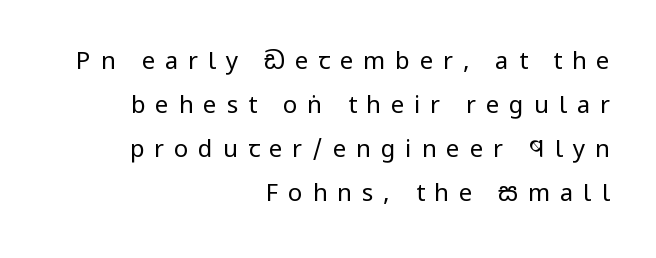
Q: Is the text bold? A: No.
Q: Is the text italic (slanted)? A: No, it is upright.
Q: Is the text underlined? A: No.
Q: How is the paragraph aligned? A: Right-aligned.
Q: Is the spacing between letters normal or unusually wide? A: Unusually wide.
